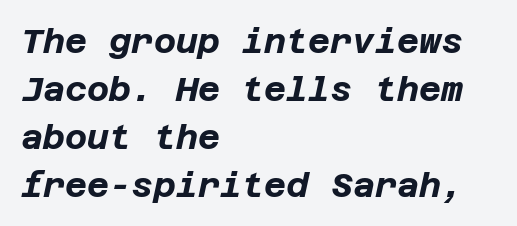
No extra tracking has been applied to these lines. The vertical gap from one line to the next is medium. The glyphs have the mass of a bold cut. The gap between lines stays unmarked.
